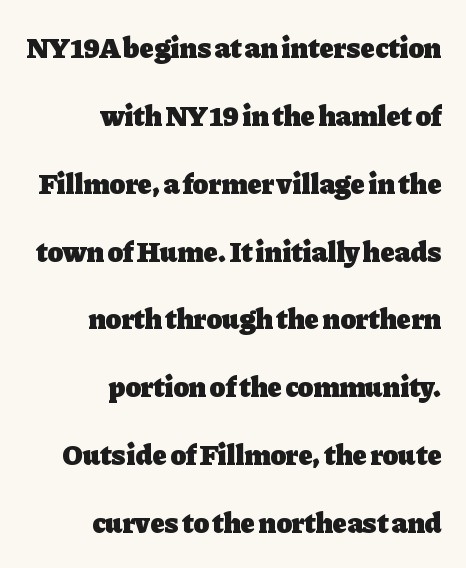
{"serif": "yes", "italic": "no", "bold": "yes", "weight": "heavy", "width": "normal", "stroke_contrast": "low", "x_height": "medium", "monospaced": "no", "underline": "no", "align": "right", "line_spacing": "loose", "line_spacing_ratio": 2.34, "letter_spacing": "normal", "letter_spacing_em": 0.0, "glyph_px": 29}
